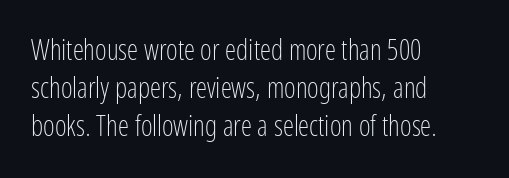
The image shows 28 px light, condensed sans-serif type, upright; set left-aligned, normal line spacing (1.36x), normal letter spacing, not underlined; low stroke contrast and a medium x-height.
